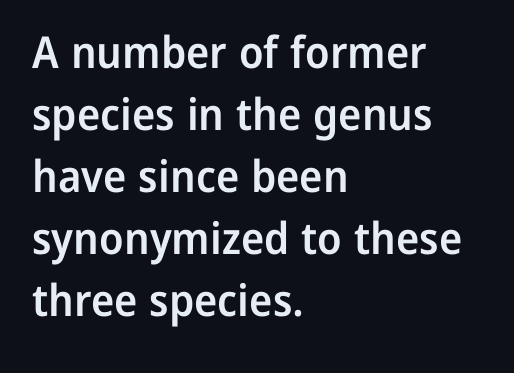
Q: Is the text bold? A: Semi-bold.
Q: Is the text italic (slanted)? A: No, it is upright.
Q: Is the typeface a serif or a sans-serif typeface? A: Sans-serif.
Q: Is the text underlined? A: No.
Q: How is the paragraph aligned? A: Left-aligned.
Q: Is the spacing between letters normal or unusually wide? A: Normal.
Q: Is the spacing between lines tight, normal or loose? A: Normal.
Q: Width (condensed, normal, or wide)? A: Normal.
Q: Stroke contrast? A: Low.
Q: x-height? A: Medium.
Q: Monospaced? A: No.
